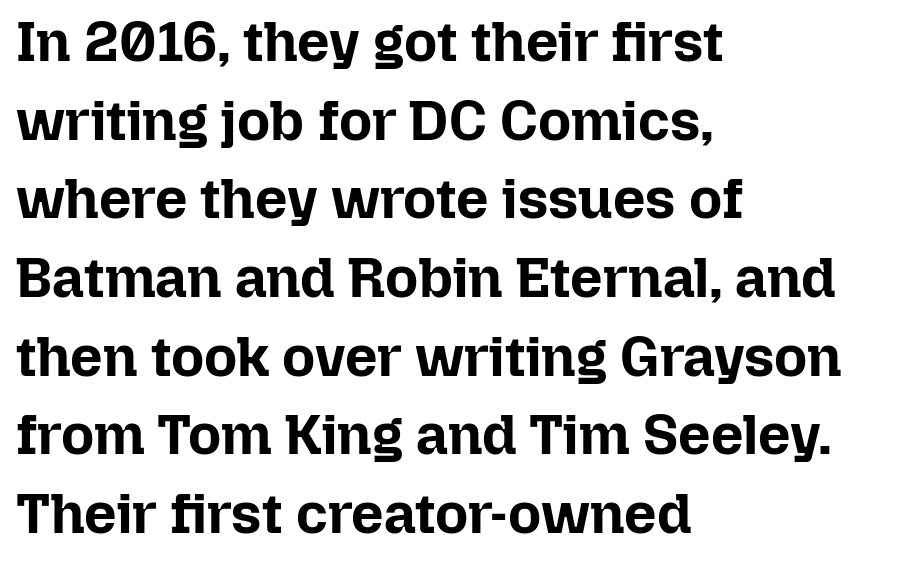
The image shows 57 px bold type, upright; set left-aligned, normal line spacing (1.38x), normal letter spacing, not underlined; low stroke contrast and a medium x-height.
